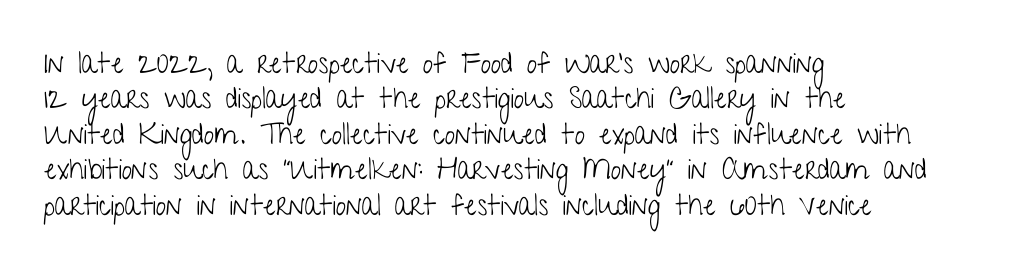
{"serif": "no", "italic": "no", "bold": "no", "weight": "light", "width": "condensed", "stroke_contrast": "low", "x_height": "medium", "monospaced": "no", "underline": "no", "align": "left", "line_spacing_ratio": 1.22, "letter_spacing": "normal", "letter_spacing_em": 0.0, "glyph_px": 29}
